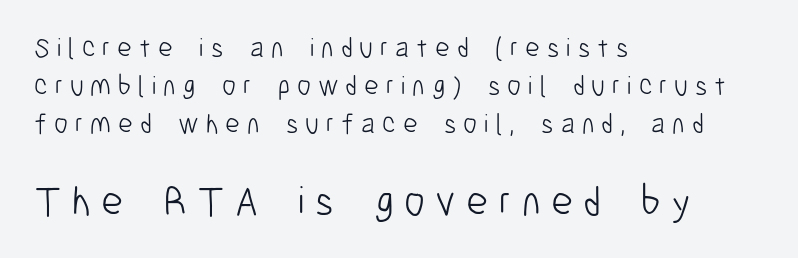
Note the varied advance widths — an 'i' is clearly narrower than an 'm'. Leftover space on each line is placed entirely after the last word. These glyphs show unthickened strokes, regular width or finer. Inter-character spacing is expanded well beyond the font's built-in metrics. Typesetter's note — lower block bumped up in size, upper block left smaller. This block has exactly the height ordinary leading produces.
